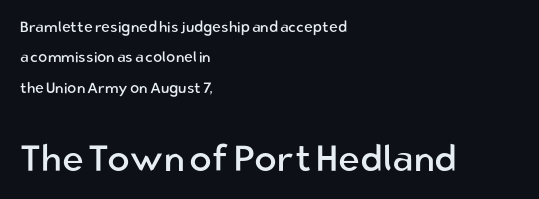
The image shows 37 px regular-weight sans-serif type, upright; set left-aligned, loose line spacing (2.03x), normal letter spacing, not underlined; the second (bottom) block is 2.47x larger; low stroke contrast and a medium x-height.
